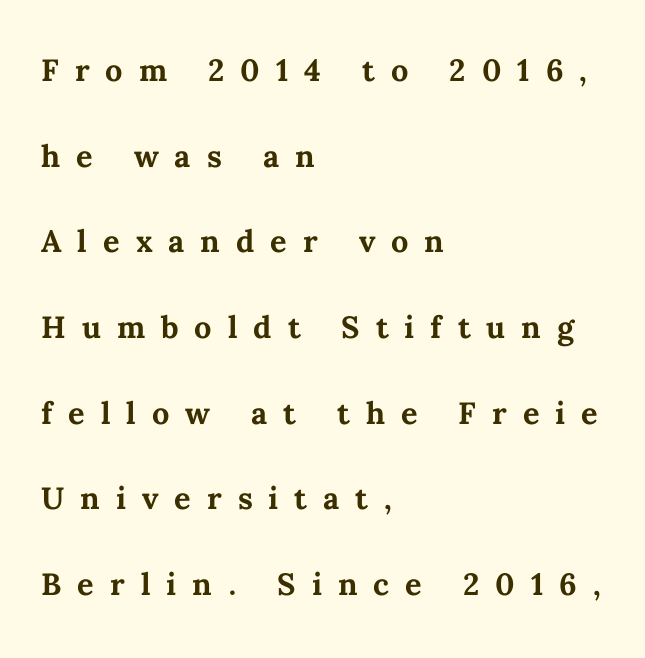
The image shows 41 px semibold type, upright; set left-aligned, loose line spacing (2.09x), unusually wide letter spacing (+0.39 em), not underlined; medium stroke contrast and a medium x-height.
